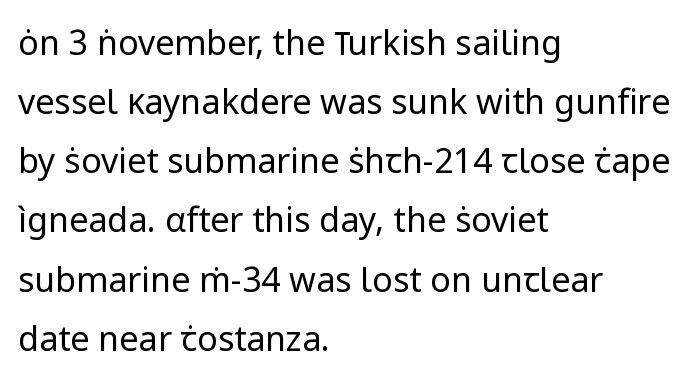
Every stem runs plumb, perpendicular to the baseline. A sans-serif font was chosen for this passage. The letterforms sit at book weight or below. Standard letterfit; no display-style spreading of the glyphs.
